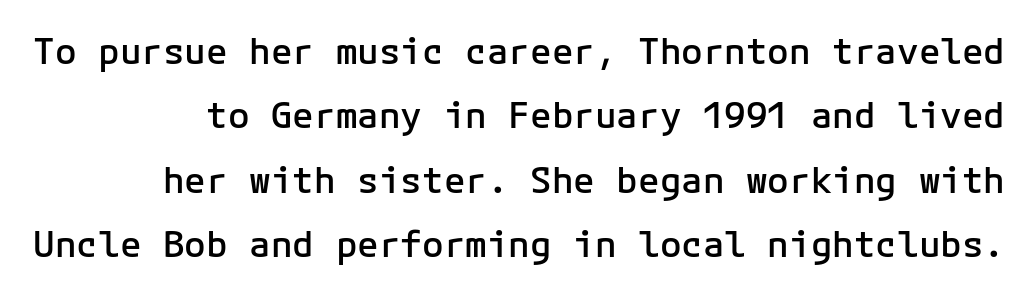
Q: Is the text bold? A: Semi-bold.
Q: Is the text italic (slanted)? A: No, it is upright.
Q: Is the typeface a serif or a sans-serif typeface? A: Sans-serif.
Q: Is the text underlined? A: No.
Q: Is the spacing between letters normal or unusually wide? A: Normal.
Q: Width (condensed, normal, or wide)? A: Normal.
Q: Stroke contrast? A: Low.
Q: x-height? A: Medium.
Q: Monospaced? A: Yes.
